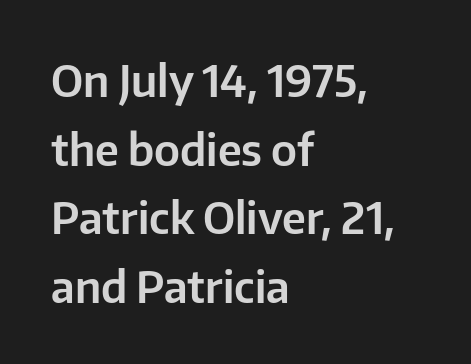
The image shows 44 px sans-serif type, upright; set left-aligned, normal line spacing (1.56x), normal letter spacing, not underlined; low stroke contrast and a medium x-height.
